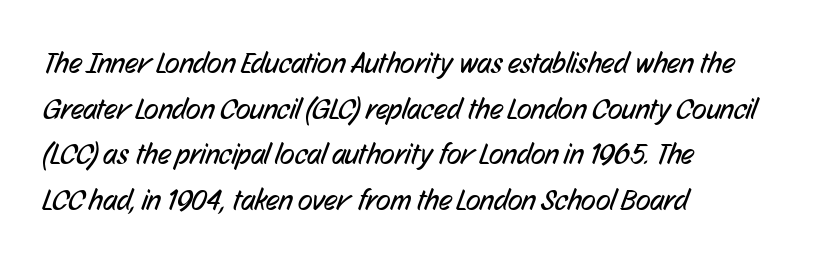
Q: Is the text bold? A: No.
Q: Is the typeface a serif or a sans-serif typeface? A: Sans-serif.
Q: Is the text underlined? A: No.
Q: How is the paragraph aligned? A: Left-aligned.
Q: Is the spacing between letters normal or unusually wide? A: Normal.
Q: Is the spacing between lines tight, normal or loose? A: Normal.
Q: Width (condensed, normal, or wide)? A: Condensed.
Q: Stroke contrast? A: Low.
Q: x-height? A: Medium.
Q: Monospaced? A: No.
